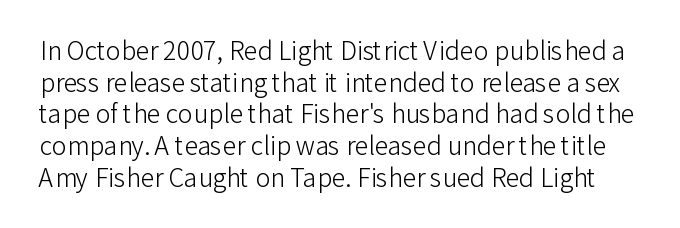
Q: Is the text bold? A: No.
Q: Is the text italic (slanted)? A: No, it is upright.
Q: Is the text underlined? A: No.
Q: Is the spacing between letters normal or unusually wide? A: Normal.
Q: Is the spacing between lines tight, normal or loose? A: Normal.
